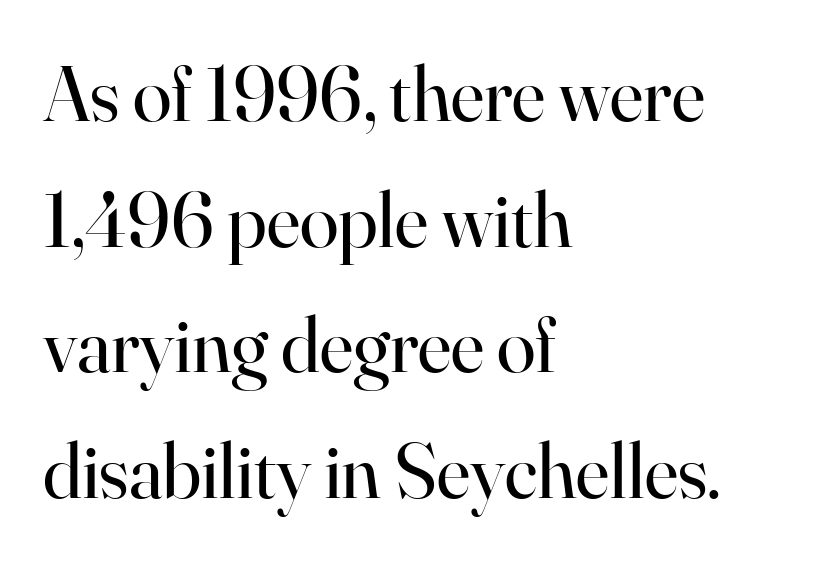
{"serif": "yes", "italic": "no", "bold": "no", "weight": "regular", "width": "normal", "stroke_contrast": "high", "x_height": "small", "monospaced": "no", "underline": "no", "align": "left", "line_spacing": "normal", "line_spacing_ratio": 1.59, "letter_spacing": "normal", "letter_spacing_em": 0.0, "glyph_px": 79}
